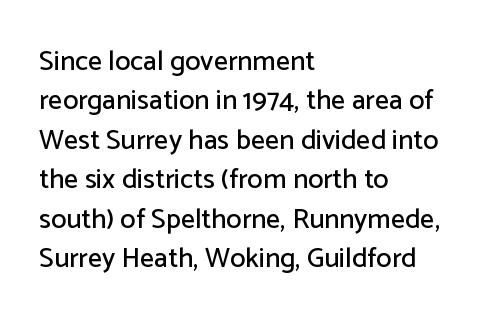
The image shows 28 px sans-serif type, upright; set left-aligned, normal line spacing (1.41x), normal letter spacing, not underlined; low stroke contrast and a medium x-height.
